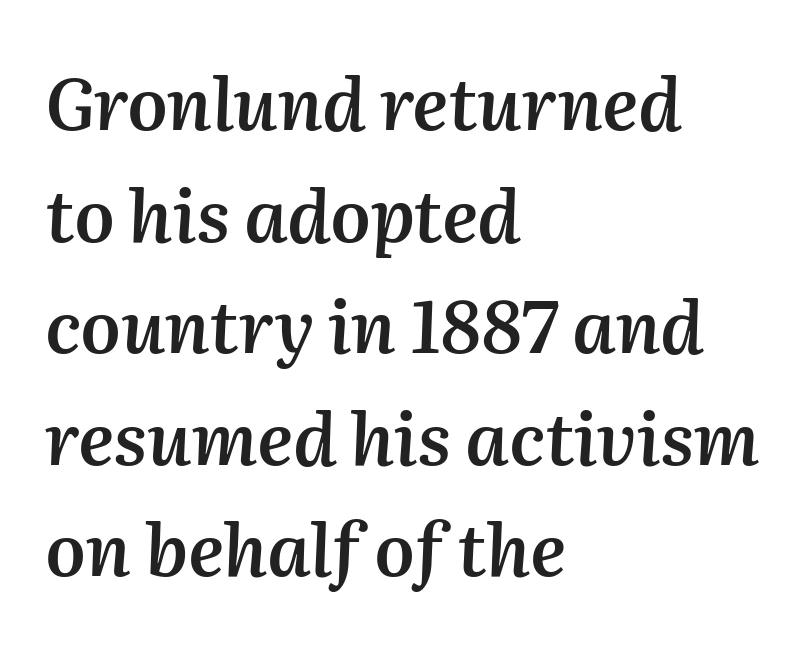
The passage is arranged the way most books set body copy — flush left. Weight: semibold (demi). What's the leading like? Ordinary, nothing unusual. Words float on clear page, feet unadorned. No extra tracking has been applied to these lines.
